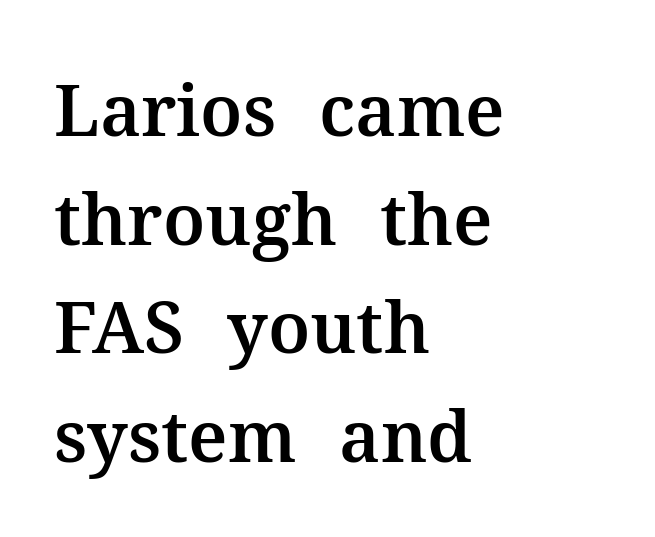
The image shows 71 px serif type, upright; set left-aligned, normal line spacing (1.53x), normal letter spacing, not underlined; medium stroke contrast and a medium x-height.
